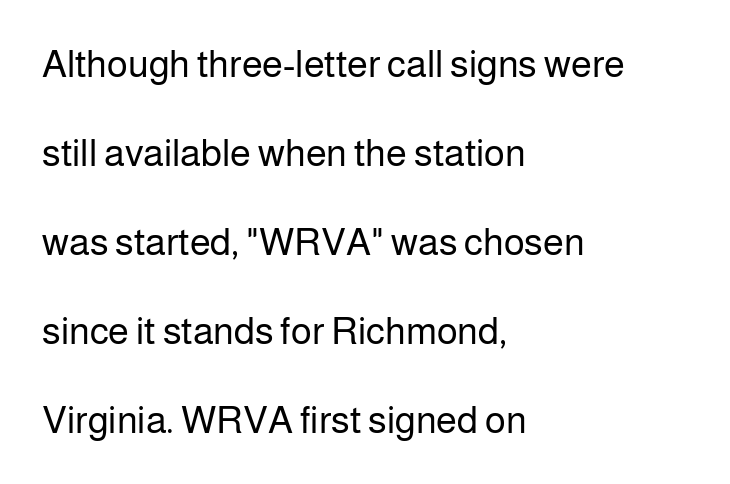
Q: Is the text bold? A: No.
Q: Is the text italic (slanted)? A: No, it is upright.
Q: Is the typeface a serif or a sans-serif typeface? A: Sans-serif.
Q: Is the text underlined? A: No.
Q: How is the paragraph aligned? A: Left-aligned.
Q: Is the spacing between letters normal or unusually wide? A: Normal.
Q: Is the spacing between lines tight, normal or loose? A: Loose.
Q: Width (condensed, normal, or wide)? A: Normal.
Q: Stroke contrast? A: Low.
Q: x-height? A: Medium.
Q: Monospaced? A: No.
